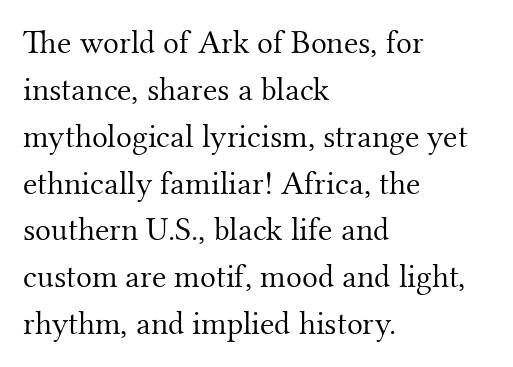
{"serif": "yes", "italic": "no", "bold": "no", "weight": "light", "width": "normal", "stroke_contrast": "medium", "x_height": "small", "monospaced": "no", "underline": "no", "align": "left", "line_spacing": "normal", "line_spacing_ratio": 1.42, "letter_spacing": "normal", "letter_spacing_em": 0.0, "glyph_px": 33}
